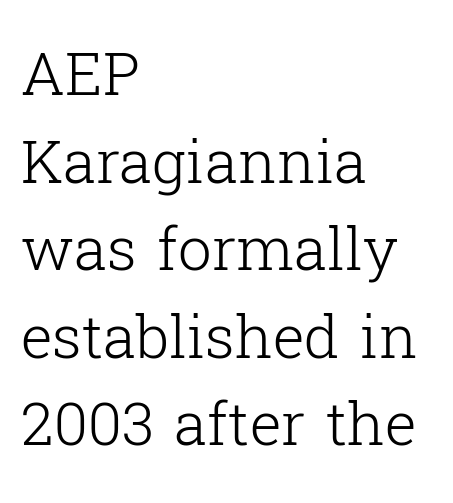
To sum up the face: it has serifs. Stem width sits at or under what a default text font uses. Successive baselines arrive at the customary interval. Descender tails drop into unmarked territory. Proportional: the letters do not fall into vertical columns. The horizontal fit of the characters is conventional and even.
